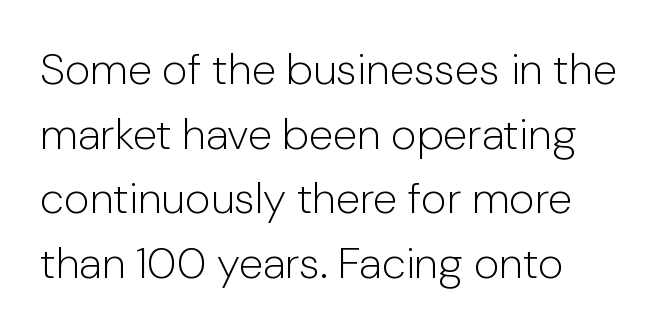
Students, note that the glyphs here touch the page at normal intervals. Compared with a centered layout, this one pins lines to the left instead. This block has exactly the height ordinary leading produces. The glyphs in this specimen are sans serif. Tall strokes in this sample are plumb rather than angled. Think of a printed novel: that variable character pitch is what you see here.
